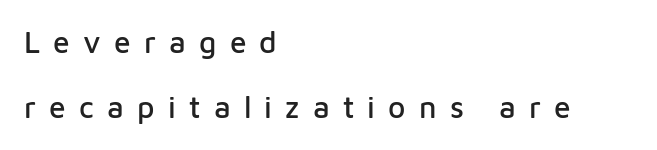
Q: Is the text italic (slanted)? A: No, it is upright.
Q: Is the typeface a serif or a sans-serif typeface? A: Sans-serif.
Q: Is the text underlined? A: No.
Q: How is the paragraph aligned? A: Left-aligned.
Q: Is the spacing between letters normal or unusually wide? A: Unusually wide.
Q: Is the spacing between lines tight, normal or loose? A: Loose.
Q: Width (condensed, normal, or wide)? A: Normal.
Q: Stroke contrast? A: Low.
Q: x-height? A: Medium.
Q: Monospaced? A: No.
